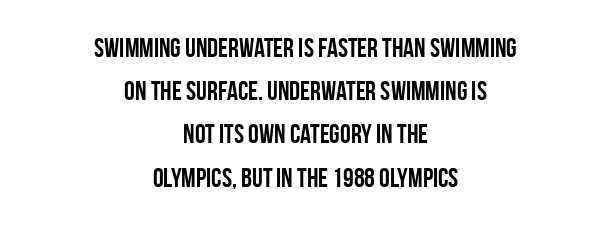
The image shows 27 px bold type, upright; set centered, normal line spacing (1.6x), normal letter spacing, not underlined.
